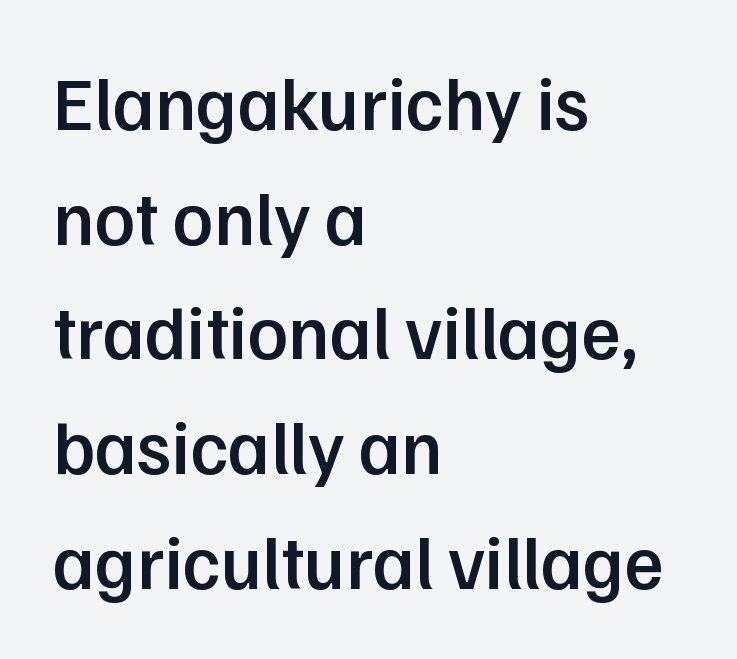
The image shows 75 px semibold sans-serif type, upright; set left-aligned, normal line spacing (1.53x), normal letter spacing, not underlined; low stroke contrast and a medium x-height.
